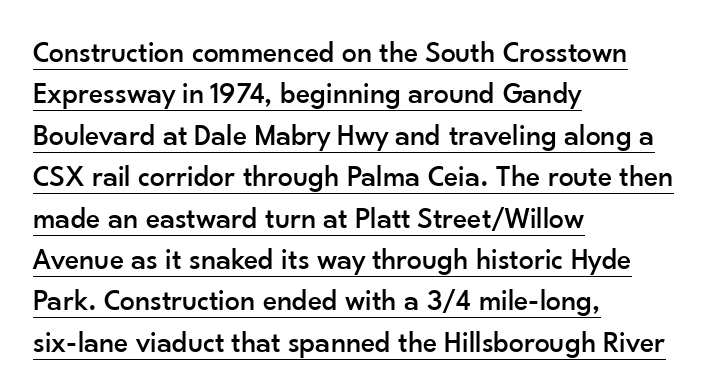
Q: Is the text italic (slanted)? A: No, it is upright.
Q: Is the typeface a serif or a sans-serif typeface? A: Sans-serif.
Q: Is the text underlined? A: Yes.
Q: How is the paragraph aligned? A: Left-aligned.
Q: Is the spacing between letters normal or unusually wide? A: Normal.
Q: Is the spacing between lines tight, normal or loose? A: Normal.
Q: Width (condensed, normal, or wide)? A: Normal.
Q: Stroke contrast? A: Low.
Q: x-height? A: Small.
Q: Monospaced? A: No.
